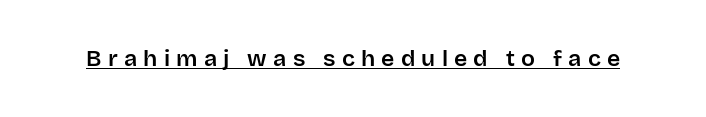
Posture: straight, roman, zero tilt. Honestly, the letter spacing is so wide it's the main thing you notice. Emphasis is given by a line drawn under the lettering.
